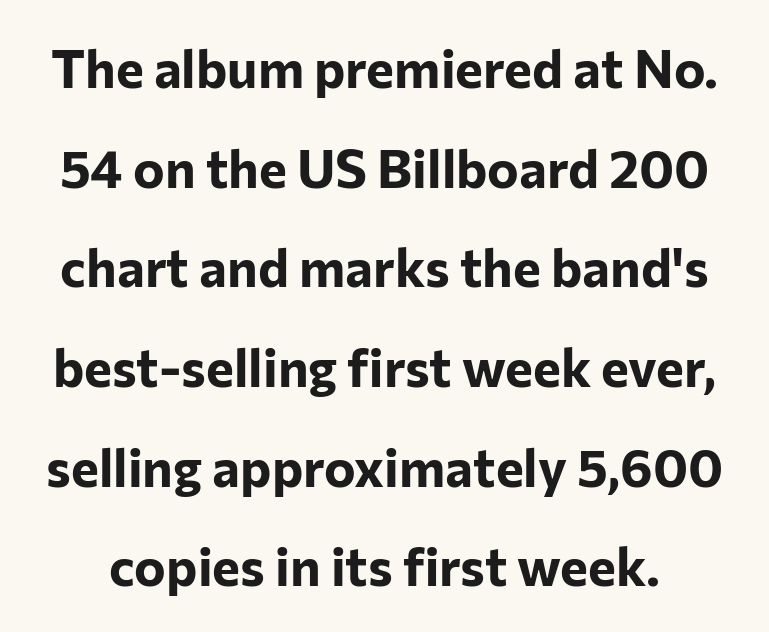
Q: Is the text bold? A: Yes.
Q: Is the text italic (slanted)? A: No, it is upright.
Q: Is the typeface a serif or a sans-serif typeface? A: Sans-serif.
Q: Is the text underlined? A: No.
Q: Is the spacing between letters normal or unusually wide? A: Normal.
Q: Width (condensed, normal, or wide)? A: Normal.
Q: Stroke contrast? A: Low.
Q: x-height? A: Medium.
Q: Monospaced? A: No.
